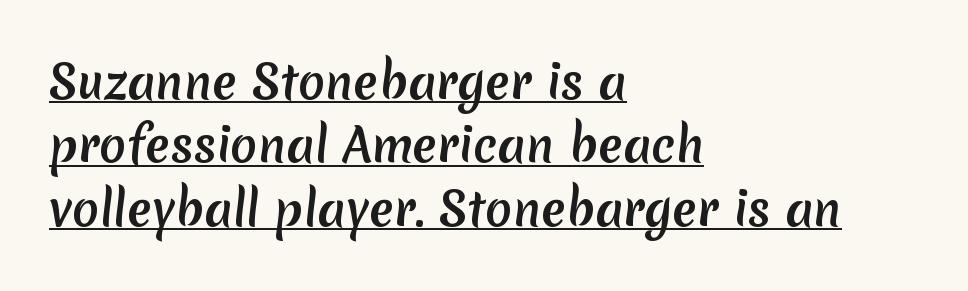
The passage is arranged the way most books set body copy — flush left. The letters advance in unequal steps, a hallmark of proportional type. Successive baselines arrive at the customary interval. Like a heading marked for emphasis, these lines bear an underscore.
